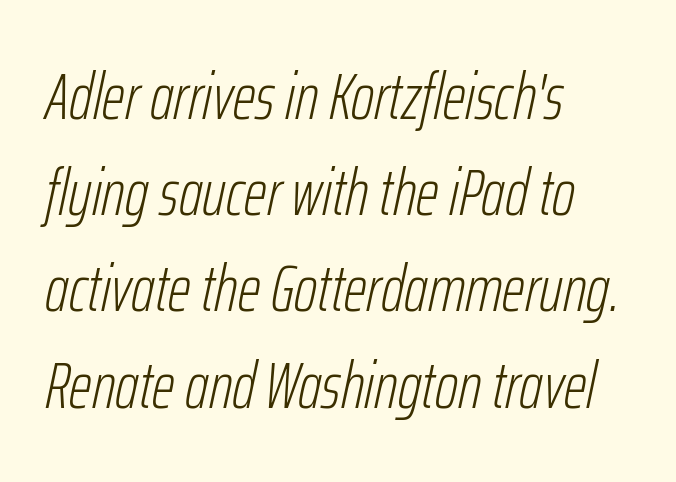
Q: Is the text bold? A: No.
Q: Is the text italic (slanted)? A: Yes, it leans right by about 12 degrees.
Q: Is the text underlined? A: No.
Q: How is the paragraph aligned? A: Left-aligned.
Q: Is the spacing between letters normal or unusually wide? A: Normal.
Q: Is the spacing between lines tight, normal or loose? A: Normal.
Q: Width (condensed, normal, or wide)? A: Condensed.
Q: Stroke contrast? A: Low.
Q: x-height? A: Medium.
Q: Monospaced? A: No.
